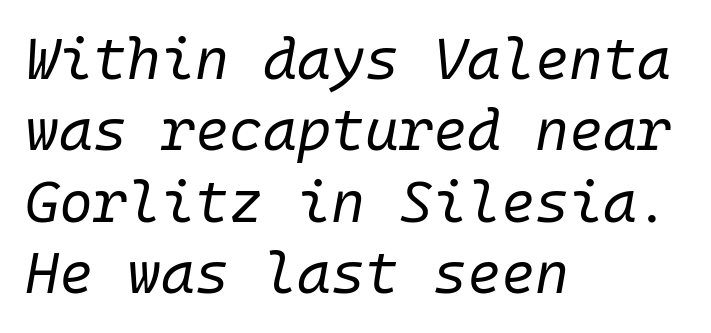
{"italic": "yes", "lean": "right", "slant_degrees": 10, "bold": "no", "weight": "regular", "width": "normal", "stroke_contrast": "low", "x_height": "medium", "underline": "no", "align": "left", "line_spacing_ratio": 1.23, "letter_spacing": "normal", "letter_spacing_em": 0.0, "glyph_px": 58}
